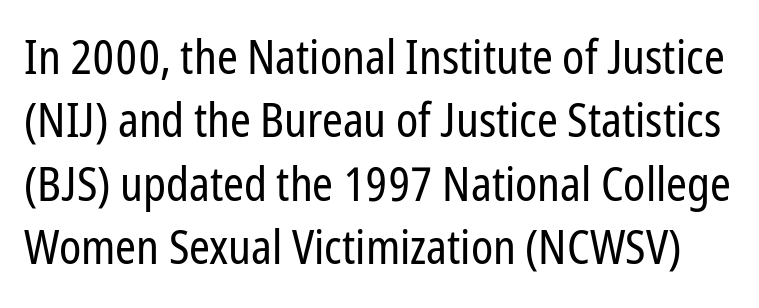
The image shows 47 px regular-weight, condensed sans-serif type, upright; set normal line spacing (1.35x), normal letter spacing, not underlined; low stroke contrast and a medium x-height.
